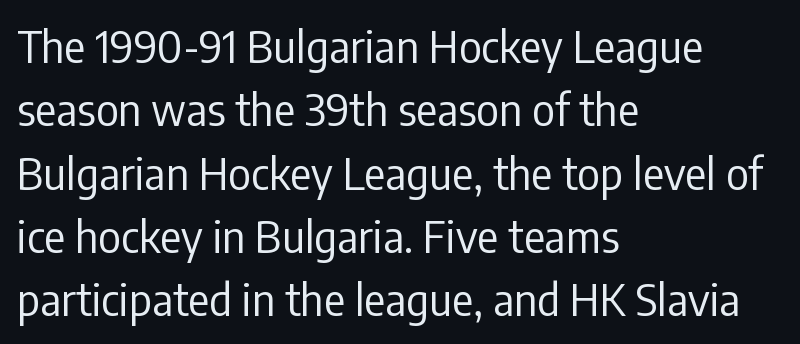
Q: Is the text bold? A: No.
Q: Is the text italic (slanted)? A: No, it is upright.
Q: Is the typeface a serif or a sans-serif typeface? A: Sans-serif.
Q: Is the text underlined? A: No.
Q: How is the paragraph aligned? A: Left-aligned.
Q: Is the spacing between letters normal or unusually wide? A: Normal.
Q: Is the spacing between lines tight, normal or loose? A: Normal.
Q: Width (condensed, normal, or wide)? A: Condensed.
Q: Stroke contrast? A: Low.
Q: x-height? A: Medium.
Q: Monospaced? A: No.
